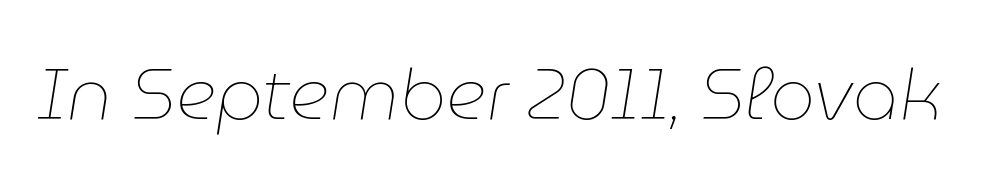
{"italic": "yes", "lean": "right", "slant_degrees": 9, "bold": "no", "weight": "thin", "width": "normal", "stroke_contrast": "low", "x_height": "medium", "monospaced": "no", "underline": "no", "letter_spacing": "normal", "letter_spacing_em": 0.0, "glyph_px": 71}
